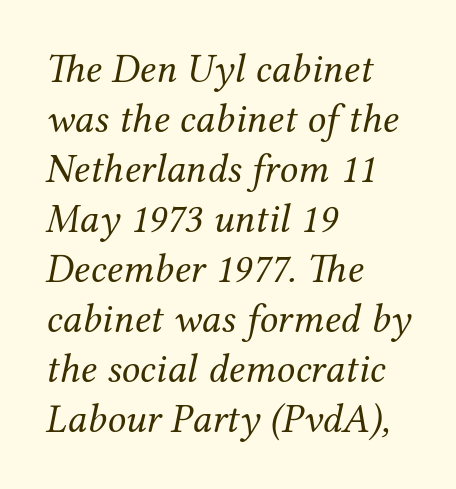
{"serif": "yes", "italic": "yes", "lean": "right", "slant_degrees": 12, "bold": "no", "weight": "regular", "width": "normal", "stroke_contrast": "medium", "x_height": "medium", "monospaced": "no", "underline": "no", "align": "left", "line_spacing_ratio": 1.22, "letter_spacing": "normal", "letter_spacing_em": 0.0, "glyph_px": 41}
